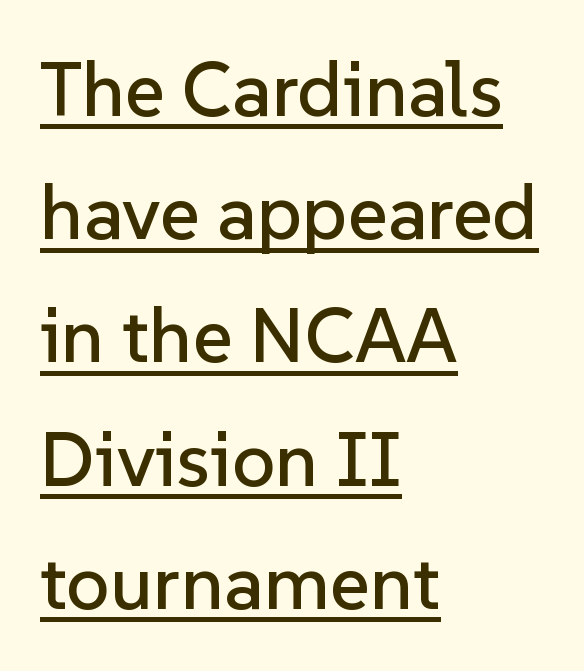
A roman cut, with each character standing at attention. Looks like regular typesetting: each glyph gets only the width it needs. The tracking reads as untouched default to a designer's eye. These lines are composed in type without serifs.
